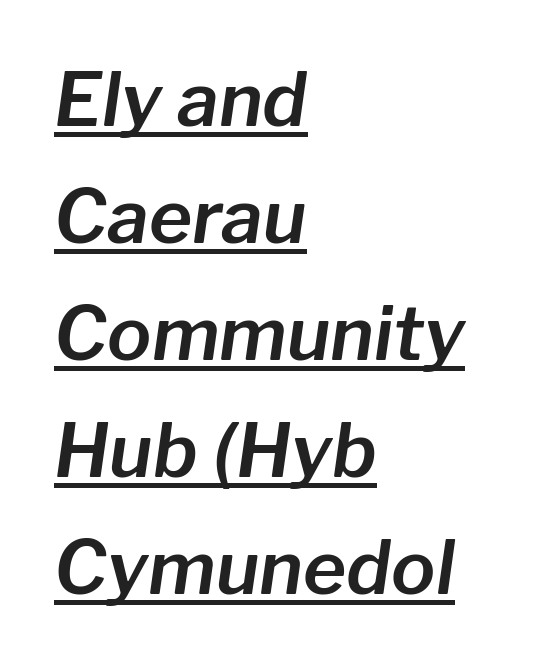
{"italic": "yes", "lean": "right", "slant_degrees": 8, "width": "normal", "stroke_contrast": "low", "x_height": "medium", "monospaced": "no", "underline": "yes", "align": "left", "line_spacing": "normal", "line_spacing_ratio": 1.58, "letter_spacing": "normal", "letter_spacing_em": 0.0, "glyph_px": 74}
